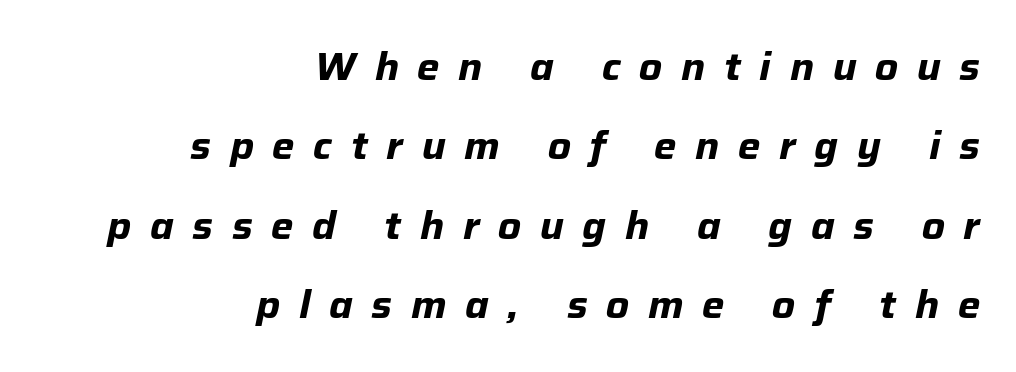
Q: Is the text bold? A: Yes.
Q: Is the text italic (slanted)? A: Yes, it leans right by about 12 degrees.
Q: Is the text underlined? A: No.
Q: How is the paragraph aligned? A: Right-aligned.
Q: Is the spacing between letters normal or unusually wide? A: Unusually wide.
Q: Is the spacing between lines tight, normal or loose? A: Loose.
Q: Width (condensed, normal, or wide)? A: Normal.
Q: Stroke contrast? A: Low.
Q: x-height? A: Medium.
Q: Monospaced? A: No.
